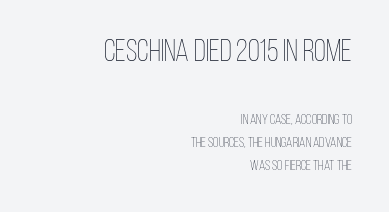
{"italic": "no", "bold": "no", "weight": "thin", "width": "condensed", "stroke_contrast": "low", "x_height": "large", "monospaced": "no", "underline": "no", "align": "right", "line_spacing": "normal", "line_spacing_ratio": 1.65, "letter_spacing": "normal", "letter_spacing_em": 0.0, "larger_block": "first", "size_ratio": 2.21, "glyph_px": 31}
